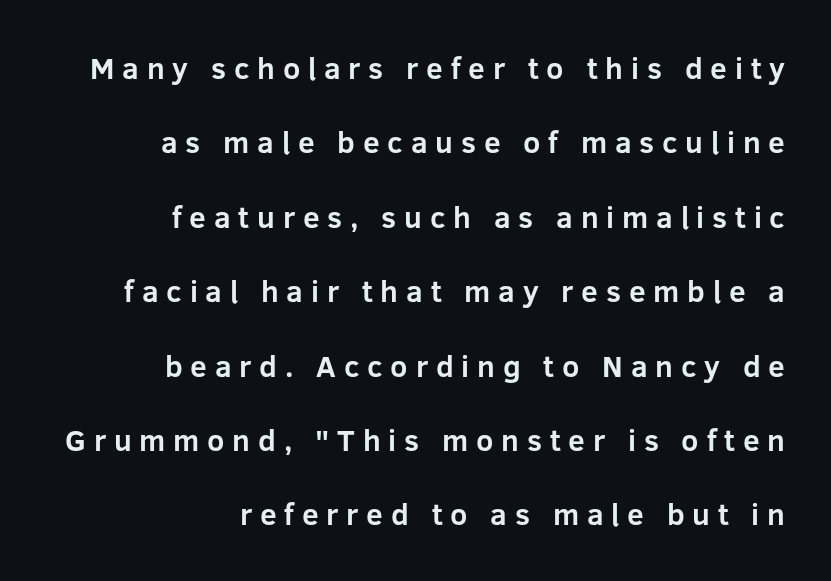
{"serif": "no", "italic": "no", "bold": "yes", "weight": "bold", "width": "normal", "stroke_contrast": "low", "x_height": "medium", "monospaced": "no", "underline": "no", "align": "right", "line_spacing": "loose", "line_spacing_ratio": 2.48, "letter_spacing": "wide", "letter_spacing_em": 0.26, "glyph_px": 30}
